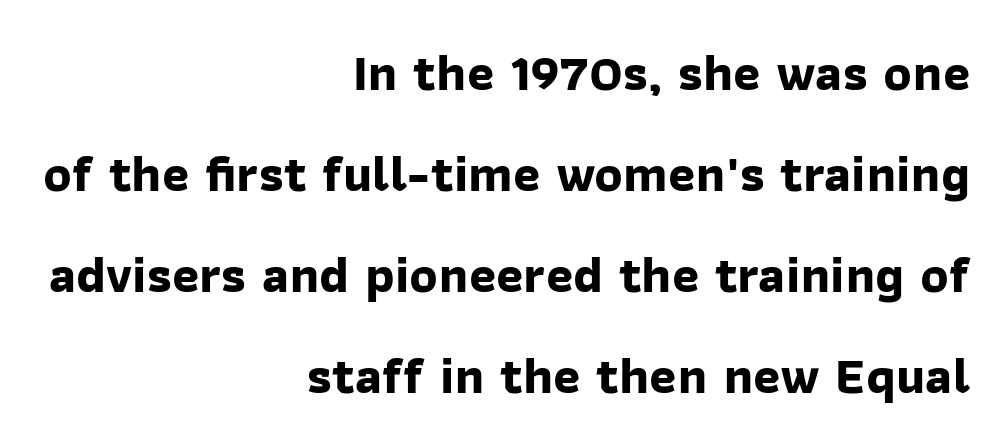
{"serif": "no", "bold": "yes", "weight": "bold", "width": "normal", "stroke_contrast": "low", "x_height": "medium", "monospaced": "no", "underline": "no", "align": "right", "line_spacing": "loose", "line_spacing_ratio": 1.94, "letter_spacing": "normal", "letter_spacing_em": 0.0, "glyph_px": 52}
